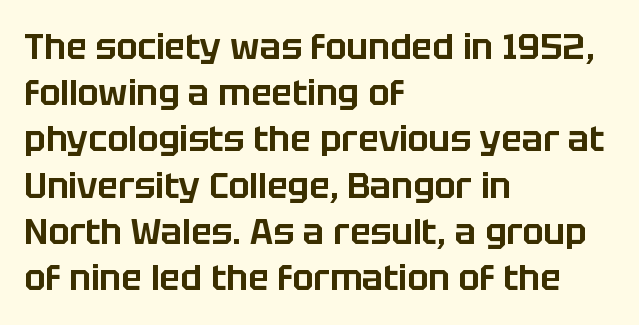
Q: Is the text italic (slanted)? A: No, it is upright.
Q: Is the typeface a serif or a sans-serif typeface? A: Sans-serif.
Q: Is the text underlined? A: No.
Q: How is the paragraph aligned? A: Left-aligned.
Q: Is the spacing between letters normal or unusually wide? A: Normal.
Q: Is the spacing between lines tight, normal or loose? A: Normal.
Q: Width (condensed, normal, or wide)? A: Normal.
Q: Stroke contrast? A: Low.
Q: x-height? A: Large.
Q: Monospaced? A: No.
